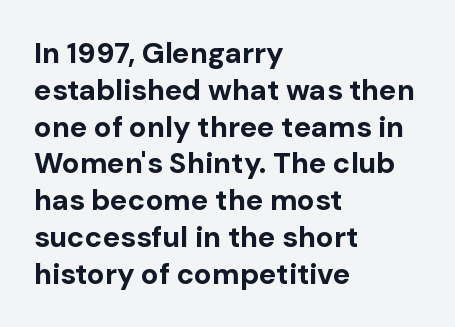
The image shows 29 px bold sans-serif type, upright; set left-aligned, normal line spacing (1.27x), normal letter spacing, not underlined; low stroke contrast and a medium x-height.
